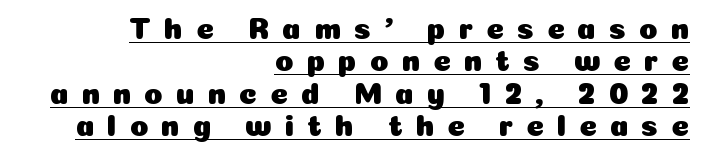
Q: Is the text italic (slanted)? A: No, it is upright.
Q: Is the typeface a serif or a sans-serif typeface? A: Sans-serif.
Q: Is the text underlined? A: Yes.
Q: How is the paragraph aligned? A: Right-aligned.
Q: Is the spacing between letters normal or unusually wide? A: Unusually wide.
Q: Is the spacing between lines tight, normal or loose? A: Tight.
Q: Width (condensed, normal, or wide)? A: Normal.
Q: Stroke contrast? A: Low.
Q: x-height? A: Medium.
Q: Monospaced? A: No.
